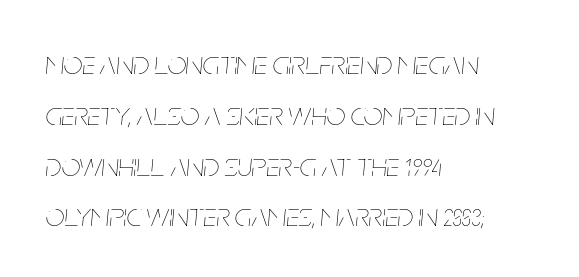
The image shows 33 px thin, condensed type, italic (leaning right); set left-aligned, normal line spacing (1.54x), normal letter spacing, not underlined; low stroke contrast and a large x-height.
